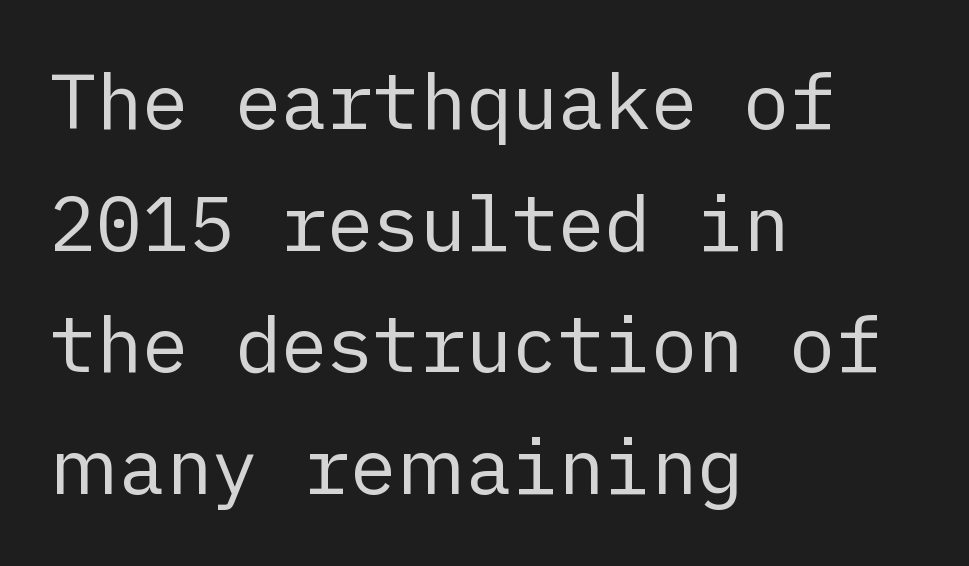
{"serif": "no", "italic": "no", "bold": "no", "weight": "regular", "width": "normal", "stroke_contrast": "low", "x_height": "medium", "underline": "no", "align": "left", "line_spacing": "normal", "line_spacing_ratio": 1.58, "letter_spacing": "normal", "letter_spacing_em": 0.0, "glyph_px": 77}
